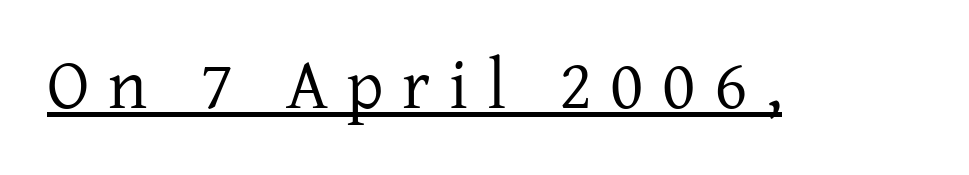
Spacing verdict: proportional, widths tailored to each character. Is there an underline? Yes — a line sits under the letters. When letters stand straight like this, we call the style roman or upright. Examine the stroke ends and you'll spot serifs.
